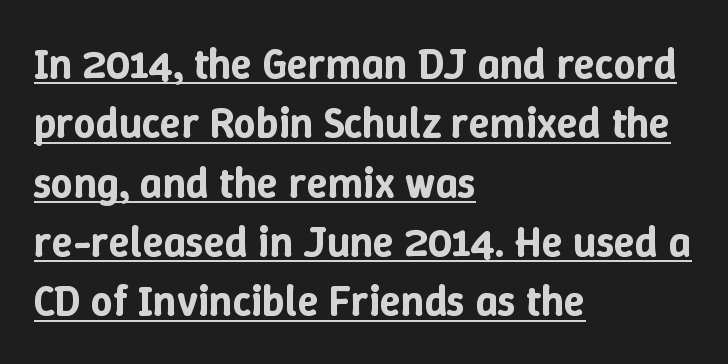
The compositor pushed each line to the left boundary. The lines sit at an ordinary, default distance from one another. Standard letterfit; no display-style spreading of the glyphs. Posture: upright roman.
